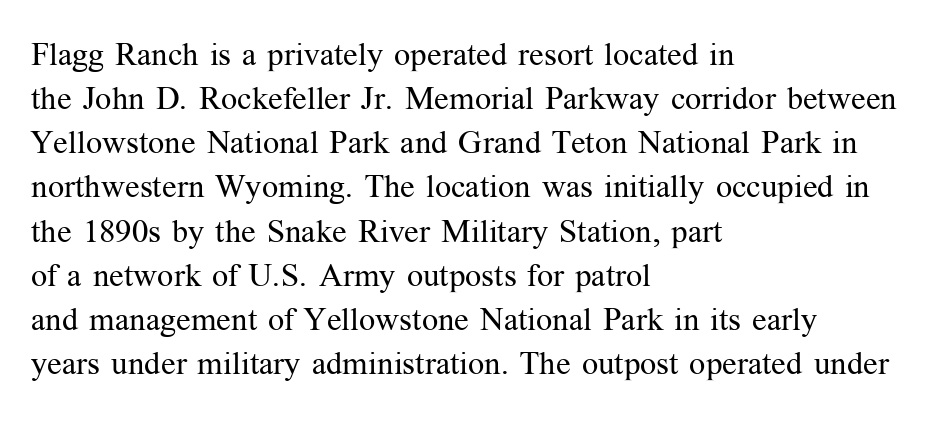
{"serif": "yes", "italic": "no", "bold": "no", "weight": "regular", "width": "normal", "stroke_contrast": "medium", "x_height": "medium", "monospaced": "no", "underline": "no", "align": "left", "line_spacing": "normal", "line_spacing_ratio": 1.38, "letter_spacing": "normal", "letter_spacing_em": 0.0, "glyph_px": 32}
